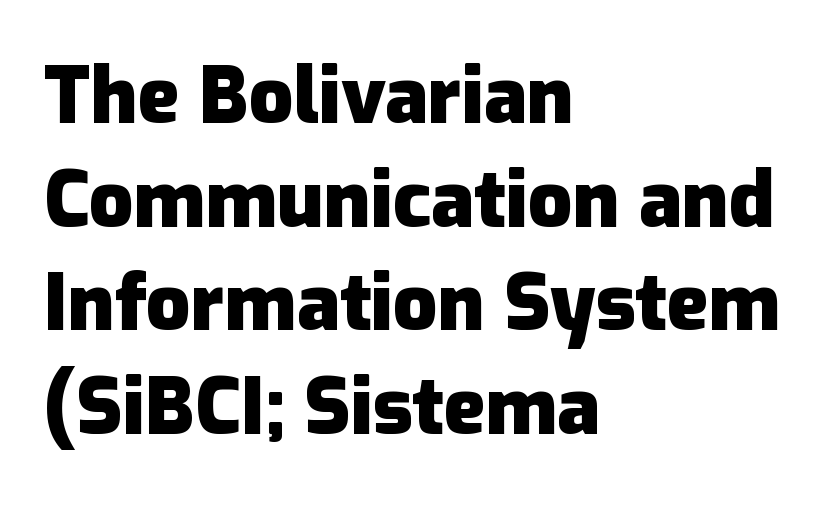
Q: Is the text bold? A: Yes.
Q: Is the text italic (slanted)? A: No, it is upright.
Q: Is the typeface a serif or a sans-serif typeface? A: Sans-serif.
Q: Is the text underlined? A: No.
Q: How is the paragraph aligned? A: Left-aligned.
Q: Is the spacing between letters normal or unusually wide? A: Normal.
Q: Is the spacing between lines tight, normal or loose? A: Normal.
Q: Width (condensed, normal, or wide)? A: Normal.
Q: Stroke contrast? A: Low.
Q: x-height? A: Medium.
Q: Monospaced? A: No.
